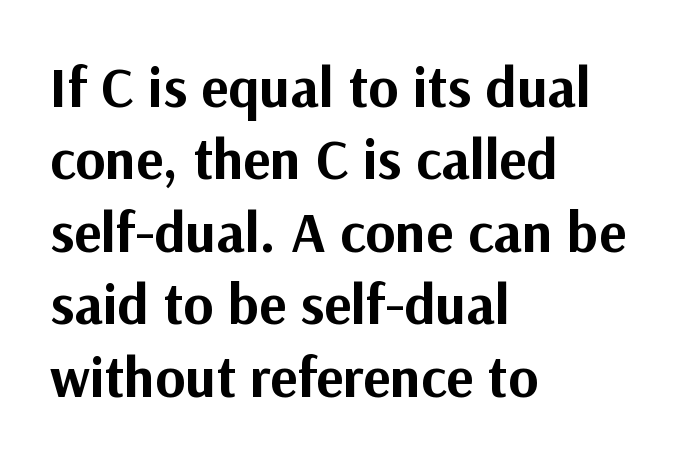
Evenly set lines give the paragraph a standard silhouette. Serif or sans? Sans — the stroke terminals are bare. Underline: absent. Thick stems and heavy bowls — unmistakably bold. Do the characters align in a grid? No, the font is proportional.
